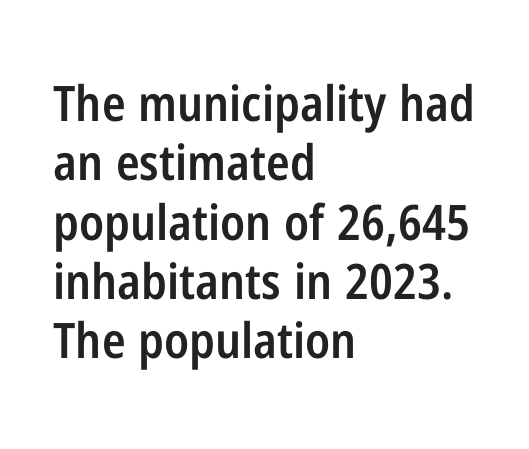
Q: Is the text bold? A: Semi-bold.
Q: Is the text italic (slanted)? A: No, it is upright.
Q: Is the typeface a serif or a sans-serif typeface? A: Sans-serif.
Q: Is the text underlined? A: No.
Q: How is the paragraph aligned? A: Left-aligned.
Q: Is the spacing between letters normal or unusually wide? A: Normal.
Q: Width (condensed, normal, or wide)? A: Condensed.
Q: Stroke contrast? A: Low.
Q: x-height? A: Medium.
Q: Monospaced? A: No.
